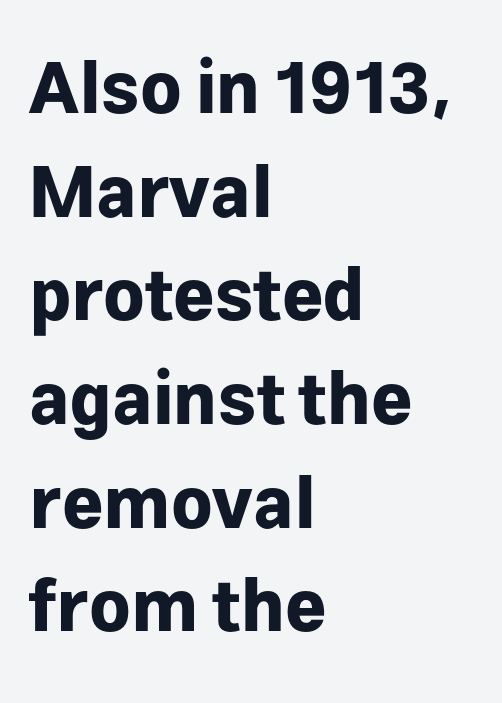
{"serif": "no", "italic": "no", "bold": "yes", "weight": "bold", "width": "normal", "stroke_contrast": "low", "x_height": "medium", "monospaced": "no", "underline": "no", "align": "left", "line_spacing": "normal", "line_spacing_ratio": 1.46, "letter_spacing": "normal", "letter_spacing_em": 0.0, "glyph_px": 71}
